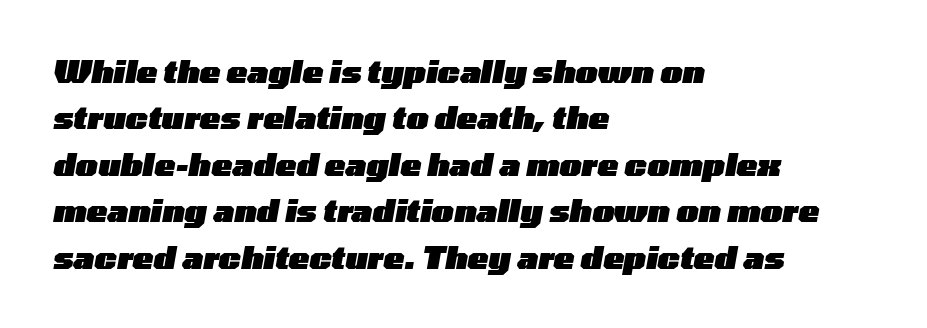
Q: Is the text bold? A: Yes.
Q: Is the text italic (slanted)? A: Yes, it leans right by about 10 degrees.
Q: Is the text underlined? A: No.
Q: How is the paragraph aligned? A: Left-aligned.
Q: Is the spacing between letters normal or unusually wide? A: Normal.
Q: Is the spacing between lines tight, normal or loose? A: Normal.
Q: Width (condensed, normal, or wide)? A: Wide.
Q: Stroke contrast? A: Low.
Q: x-height? A: Medium.
Q: Monospaced? A: No.
